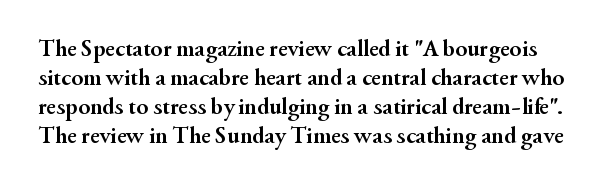
The image shows 24 px bold type, upright; set line spacing 1.21x, normal letter spacing, not underlined.
